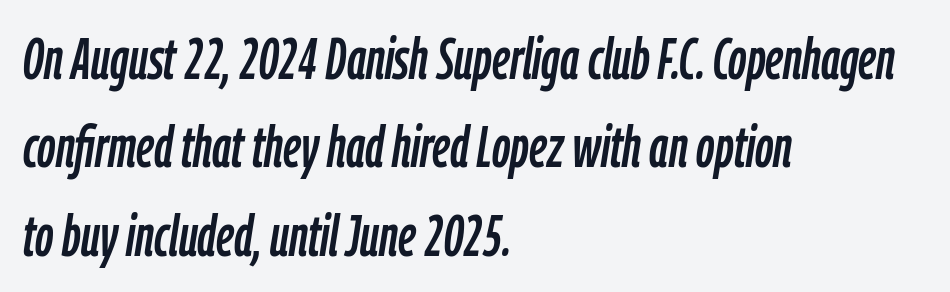
{"italic": "yes", "lean": "right", "slant_degrees": 9, "width": "condensed", "stroke_contrast": "low", "x_height": "medium", "monospaced": "no", "underline": "no", "align": "left", "line_spacing": "normal", "line_spacing_ratio": 1.55, "letter_spacing": "normal", "letter_spacing_em": 0.0, "glyph_px": 57}
